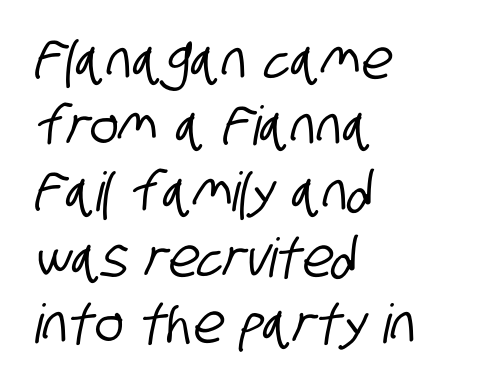
{"serif": "no", "width": "condensed", "stroke_contrast": "low", "x_height": "large", "monospaced": "no", "underline": "no", "align": "left", "line_spacing_ratio": 1.22, "letter_spacing": "normal", "letter_spacing_em": 0.0, "glyph_px": 54}
